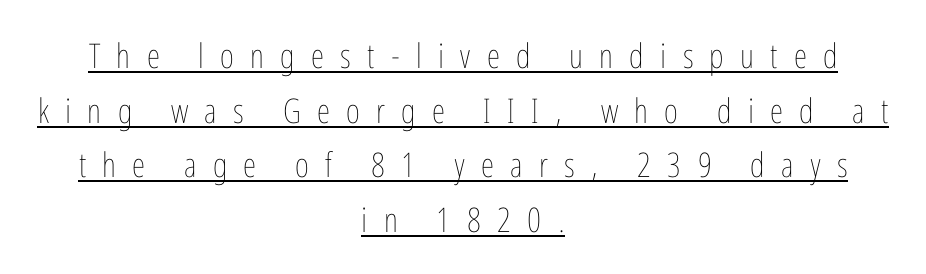
The image shows 34 px thin, condensed type, upright; set centered, normal line spacing (1.61x), unusually wide letter spacing (+0.48 em), underlined; low stroke contrast and a medium x-height.
